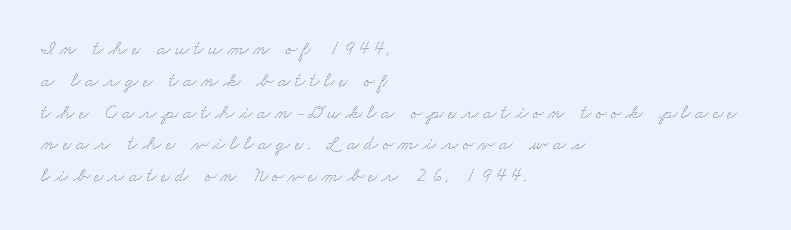
Teacher's note: observe the even left margin — that is flush-left alignment. Spacing between characters has been opened up far beyond the box default. Rule under the text: the space is simply empty. Is this a heavy cut? Hardly; it is regular or lighter.
